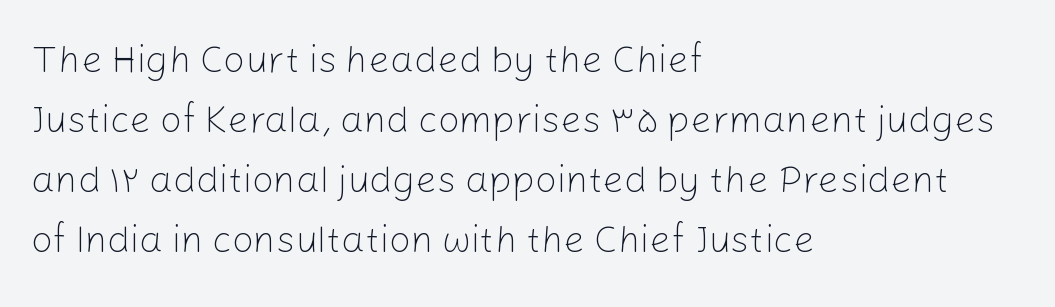
Q: Is the text bold? A: No.
Q: Is the text italic (slanted)? A: No, it is upright.
Q: Is the typeface a serif or a sans-serif typeface? A: Sans-serif.
Q: Is the text underlined? A: No.
Q: How is the paragraph aligned? A: Left-aligned.
Q: Is the spacing between letters normal or unusually wide? A: Normal.
Q: Is the spacing between lines tight, normal or loose? A: Normal.
Q: Width (condensed, normal, or wide)? A: Normal.
Q: Stroke contrast? A: Low.
Q: x-height? A: Medium.
Q: Monospaced? A: No.
